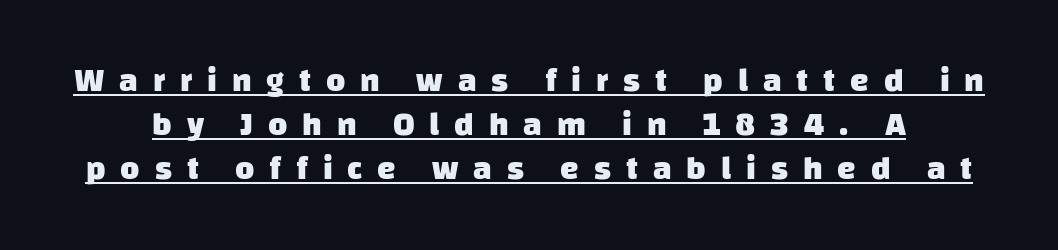
The image shows 33 px heavy sans-serif type; set normal line spacing (1.33x), unusually wide letter spacing (+0.45 em), underlined; low stroke contrast and a large x-height.
